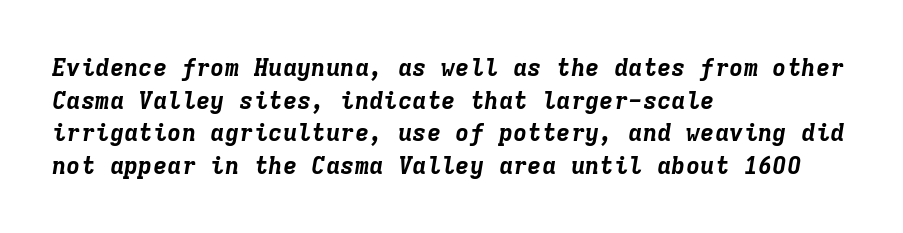
{"italic": "yes", "lean": "right", "slant_degrees": 9, "bold": "yes", "underline": "no", "align": "left", "line_spacing": "normal", "line_spacing_ratio": 1.36, "letter_spacing": "normal", "letter_spacing_em": 0.0, "glyph_px": 24}
